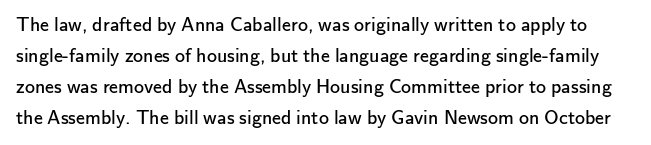
{"italic": "no", "bold": "no", "underline": "no", "line_spacing": "normal", "line_spacing_ratio": 1.55, "letter_spacing": "normal", "letter_spacing_em": 0.0, "glyph_px": 20}
